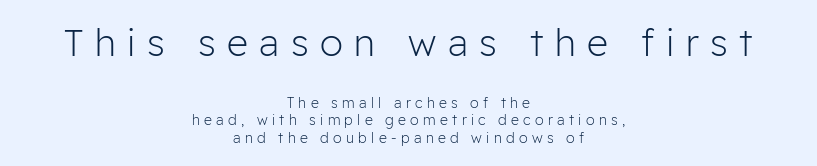
Q: Is the text bold? A: No.
Q: Is the text italic (slanted)? A: No, it is upright.
Q: Is the typeface a serif or a sans-serif typeface? A: Sans-serif.
Q: Is the text underlined? A: No.
Q: How is the paragraph aligned? A: Centered.
Q: Is the spacing between letters normal or unusually wide? A: Unusually wide.
Q: Which block of text is set in a larger size, the first (top) or the second (bottom)? A: The first (top) one.
Q: Width (condensed, normal, or wide)? A: Normal.
Q: Stroke contrast? A: Low.
Q: x-height? A: Medium.
Q: Monospaced? A: No.
